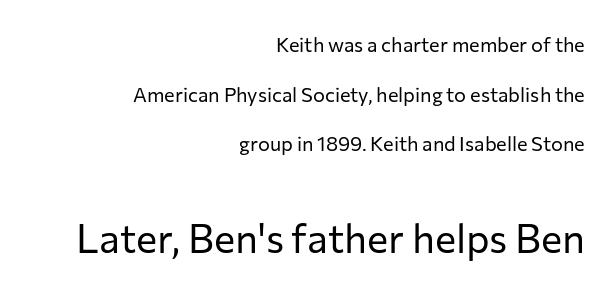
{"serif": "no", "italic": "no", "bold": "no", "weight": "regular", "width": "normal", "stroke_contrast": "low", "x_height": "medium", "monospaced": "no", "underline": "no", "align": "right", "line_spacing": "loose", "line_spacing_ratio": 2.48, "letter_spacing": "normal", "letter_spacing_em": 0.0, "larger_block": "second", "size_ratio": 2.0, "glyph_px": 40}
